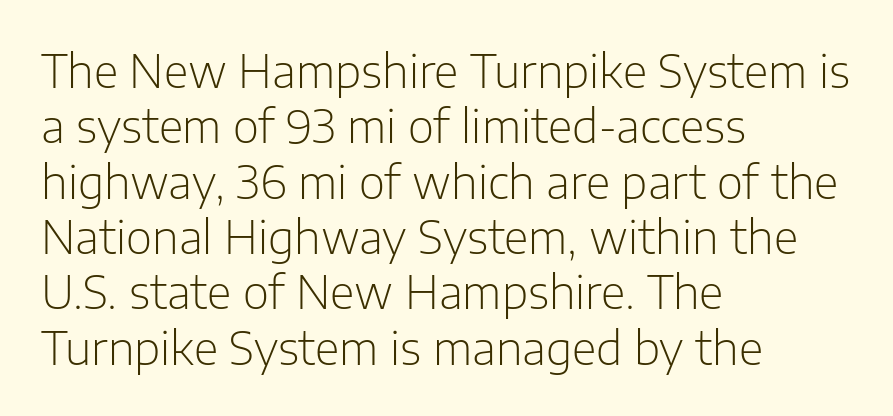
Q: Is the text bold? A: No.
Q: Is the text italic (slanted)? A: No, it is upright.
Q: Is the typeface a serif or a sans-serif typeface? A: Sans-serif.
Q: Is the text underlined? A: No.
Q: How is the paragraph aligned? A: Left-aligned.
Q: Is the spacing between letters normal or unusually wide? A: Normal.
Q: Width (condensed, normal, or wide)? A: Normal.
Q: Stroke contrast? A: Low.
Q: x-height? A: Medium.
Q: Monospaced? A: No.
